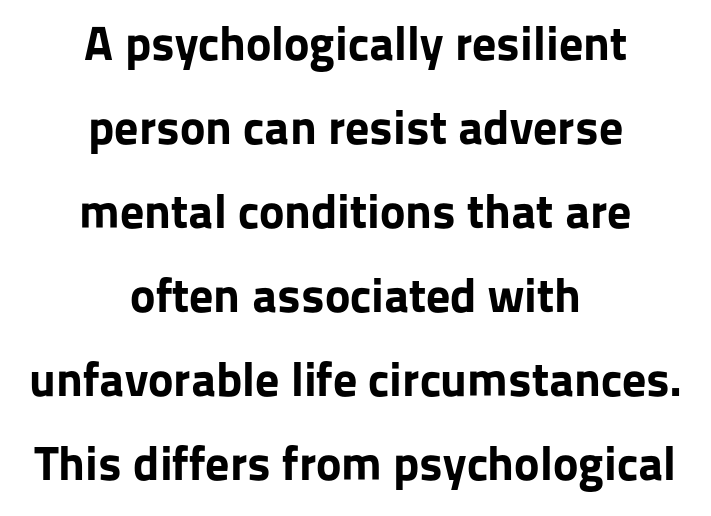
The image shows 48 px bold sans-serif type, upright; set centered, line spacing 1.75x, normal letter spacing, not underlined; low stroke contrast and a medium x-height.
